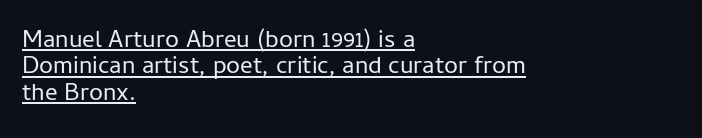
{"italic": "no", "bold": "no", "underline": "yes", "align": "left", "line_spacing": "tight", "line_spacing_ratio": 1.06, "letter_spacing": "normal", "letter_spacing_em": 0.0, "glyph_px": 25}
